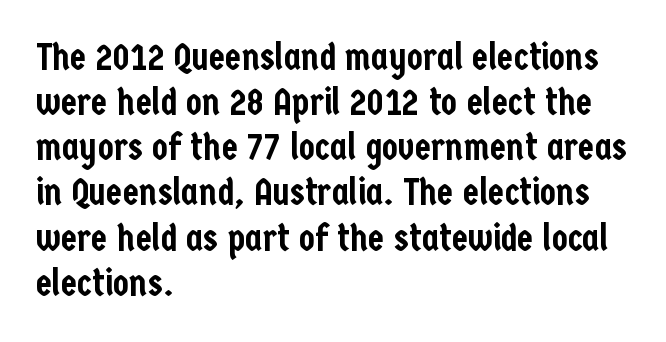
Q: Is the text italic (slanted)? A: No, it is upright.
Q: Is the typeface a serif or a sans-serif typeface? A: Sans-serif.
Q: Is the text underlined? A: No.
Q: How is the paragraph aligned? A: Left-aligned.
Q: Is the spacing between letters normal or unusually wide? A: Normal.
Q: Width (condensed, normal, or wide)? A: Condensed.
Q: Stroke contrast? A: Low.
Q: x-height? A: Medium.
Q: Monospaced? A: No.
